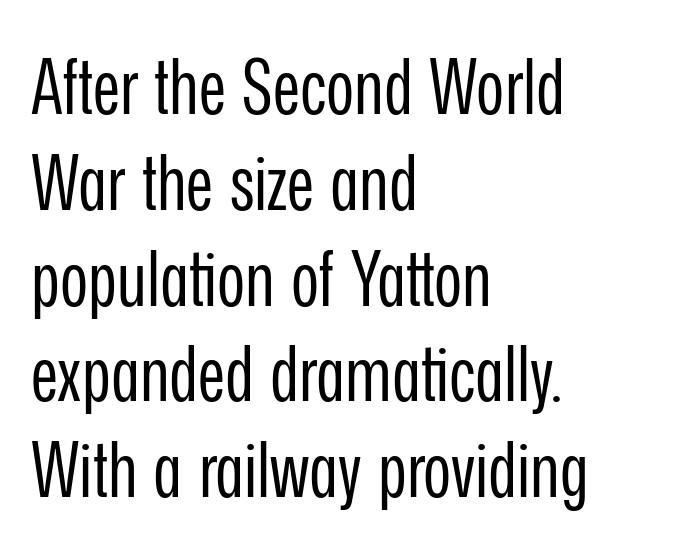
The image shows 76 px regular-weight, condensed sans-serif type, upright; set left-aligned, normal line spacing (1.26x), normal letter spacing, not underlined; low stroke contrast and a medium x-height.
